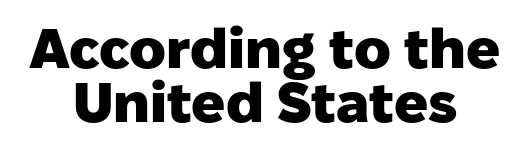
The image shows 56 px heavy sans-serif type, upright; set centered, tight line spacing (0.96x), normal letter spacing, not underlined; low stroke contrast and a medium x-height.
